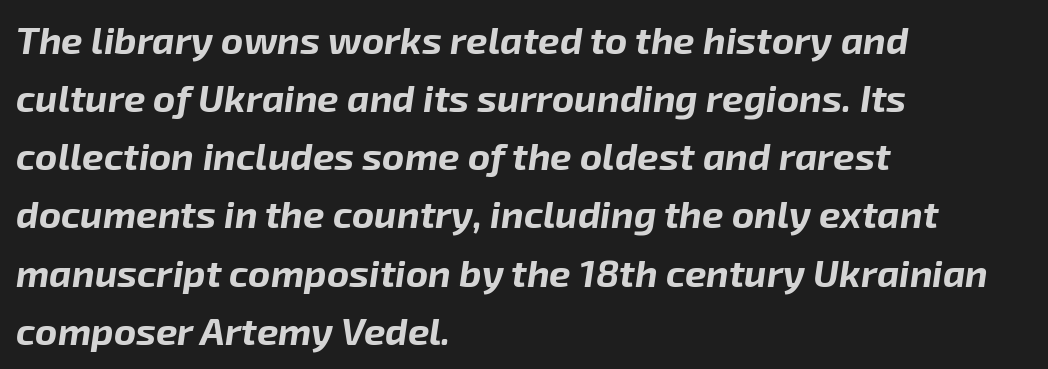
{"italic": "yes", "lean": "right", "slant_degrees": 8, "bold": "yes", "weight": "bold", "width": "normal", "stroke_contrast": "low", "x_height": "medium", "monospaced": "no", "underline": "no", "align": "left", "line_spacing": "normal", "line_spacing_ratio": 1.53, "letter_spacing": "normal", "letter_spacing_em": 0.0, "glyph_px": 38}
